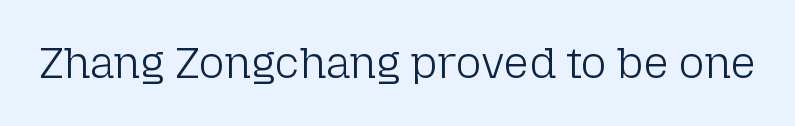
Q: Is the text bold? A: No.
Q: Is the text italic (slanted)? A: No, it is upright.
Q: Is the typeface a serif or a sans-serif typeface? A: Sans-serif.
Q: Is the text underlined? A: No.
Q: Is the spacing between letters normal or unusually wide? A: Normal.
Q: Width (condensed, normal, or wide)? A: Normal.
Q: Stroke contrast? A: Low.
Q: x-height? A: Medium.
Q: Monospaced? A: No.
